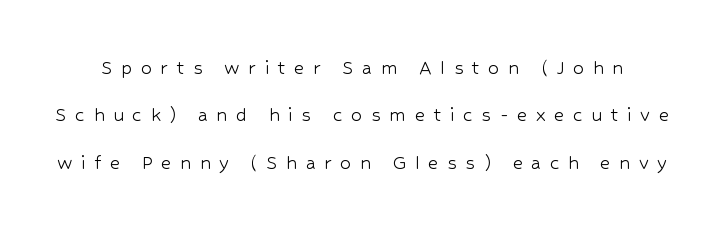
Q: Is the text bold? A: No.
Q: Is the text italic (slanted)? A: No, it is upright.
Q: Is the text underlined? A: No.
Q: Is the spacing between letters normal or unusually wide? A: Unusually wide.
Q: Is the spacing between lines tight, normal or loose? A: Loose.
